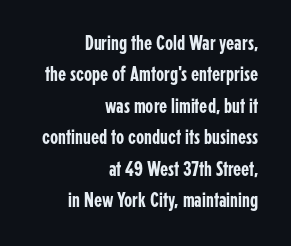
One glance says typical: line gaps are just what's usual. The gaps between neighbouring characters are ordinary and unremarkable. Horizontally, the lines are justified to the trailing edge only. Descender tails drop into unmarked territory.
